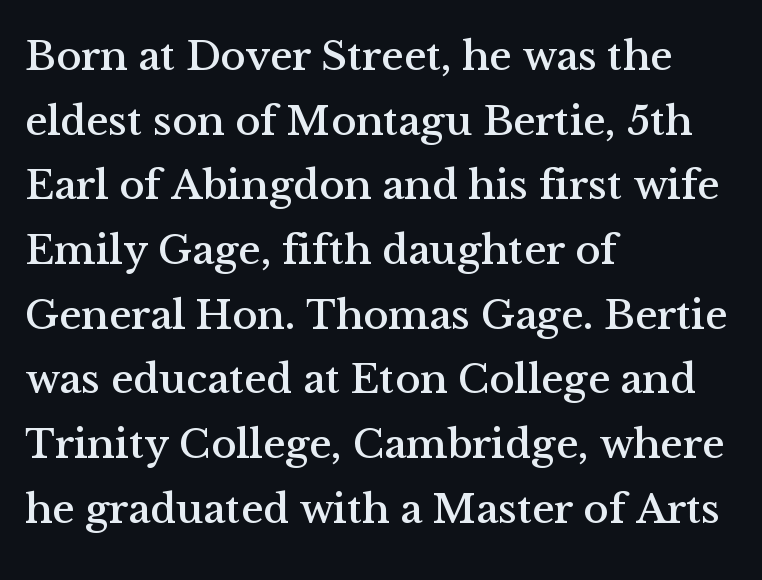
Q: Is the text italic (slanted)? A: No, it is upright.
Q: Is the typeface a serif or a sans-serif typeface? A: Serif.
Q: Is the text underlined? A: No.
Q: How is the paragraph aligned? A: Left-aligned.
Q: Is the spacing between letters normal or unusually wide? A: Normal.
Q: Is the spacing between lines tight, normal or loose? A: Normal.
Q: Width (condensed, normal, or wide)? A: Normal.
Q: Stroke contrast? A: Medium.
Q: x-height? A: Medium.
Q: Monospaced? A: No.
